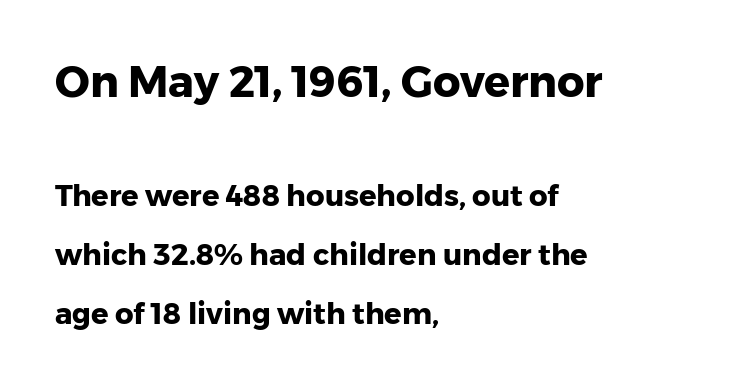
{"serif": "no", "italic": "no", "bold": "yes", "weight": "heavy", "width": "normal", "stroke_contrast": "low", "x_height": "medium", "monospaced": "no", "underline": "no", "align": "left", "line_spacing": "loose", "line_spacing_ratio": 2.04, "letter_spacing": "normal", "letter_spacing_em": 0.0, "larger_block": "first", "size_ratio": 1.48, "glyph_px": 43}
